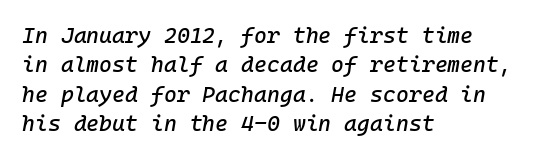
{"italic": "yes", "lean": "right", "slant_degrees": 10, "underline": "no", "align": "left", "line_spacing": "normal", "line_spacing_ratio": 1.34, "letter_spacing": "normal", "letter_spacing_em": 0.0, "glyph_px": 22}
